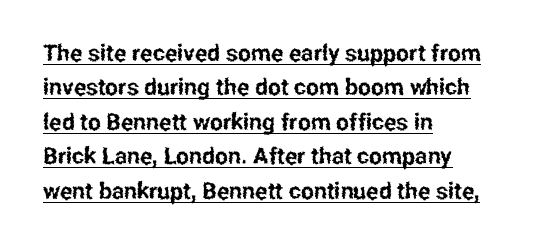
Q: Is the text italic (slanted)? A: No, it is upright.
Q: Is the text underlined? A: Yes.
Q: How is the paragraph aligned? A: Left-aligned.
Q: Is the spacing between letters normal or unusually wide? A: Normal.
Q: Is the spacing between lines tight, normal or loose? A: Normal.
